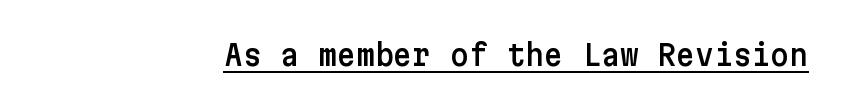
Q: Is the text italic (slanted)? A: No, it is upright.
Q: Is the typeface a serif or a sans-serif typeface? A: Sans-serif.
Q: Is the text underlined? A: Yes.
Q: Is the spacing between letters normal or unusually wide? A: Normal.
Q: Width (condensed, normal, or wide)? A: Normal.
Q: Stroke contrast? A: Low.
Q: x-height? A: Medium.
